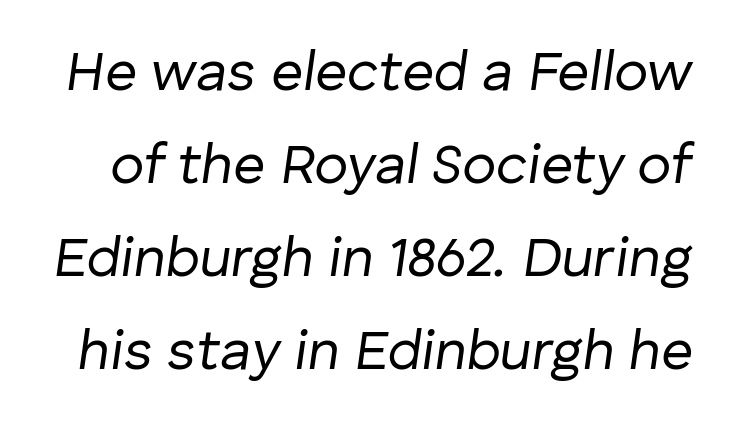
{"italic": "yes", "lean": "right", "slant_degrees": 8, "bold": "no", "weight": "regular", "width": "normal", "stroke_contrast": "low", "x_height": "medium", "monospaced": "no", "underline": "no", "line_spacing": "normal", "line_spacing_ratio": 1.66, "letter_spacing": "normal", "letter_spacing_em": 0.0, "glyph_px": 56}
